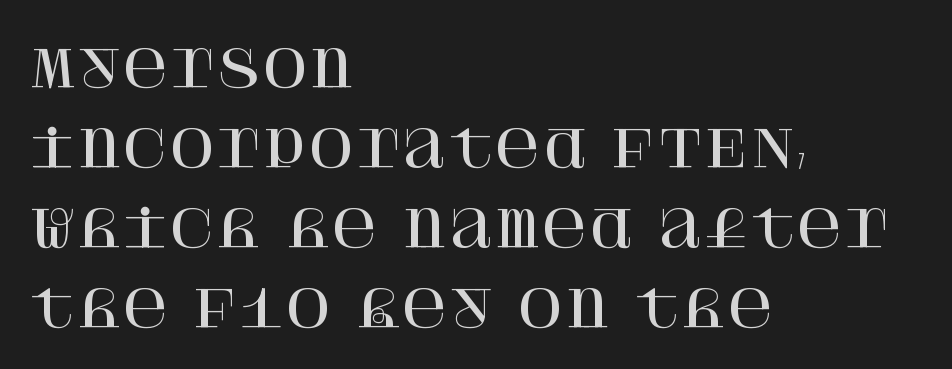
The image shows 50 px serif type, upright; set left-aligned, normal line spacing (1.6x), normal letter spacing, not underlined; high stroke contrast and a large x-height.
